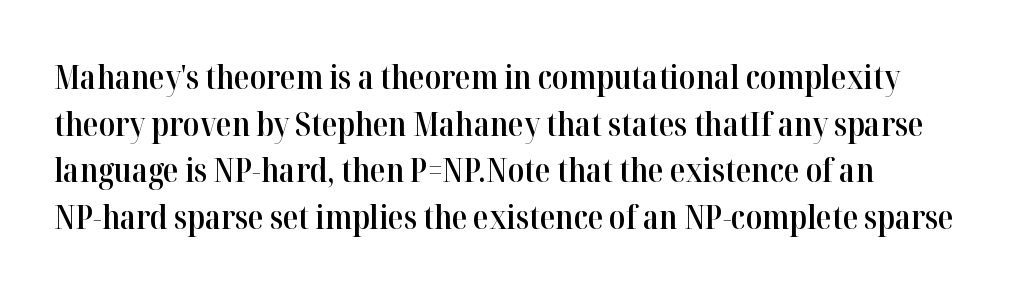
Regarding leading, the lines here are spaced in the standard way. The font's upright variant was chosen for this text. Words float on clear page, feet unadorned. Compared with an ordinary text face, these strokes are moderately heavier — a semibold. The passage shown has conventional tracking throughout.
